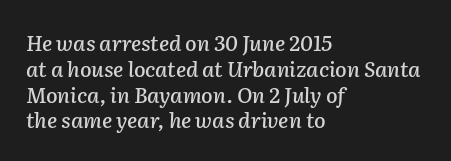
Q: Is the text italic (slanted)? A: Yes, it leans right by about 2 degrees.
Q: Is the text underlined? A: No.
Q: How is the paragraph aligned? A: Left-aligned.
Q: Is the spacing between letters normal or unusually wide? A: Normal.
